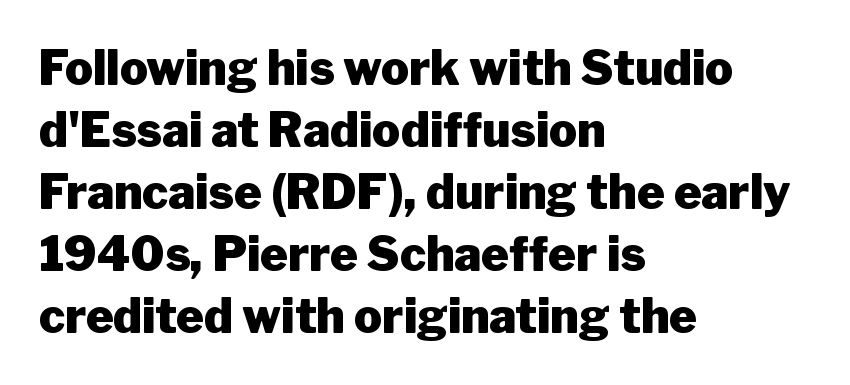
{"serif": "no", "italic": "no", "bold": "yes", "weight": "heavy", "width": "normal", "stroke_contrast": "low", "x_height": "medium", "monospaced": "no", "underline": "no", "align": "left", "line_spacing": "normal", "line_spacing_ratio": 1.32, "letter_spacing": "normal", "letter_spacing_em": 0.0, "glyph_px": 47}
